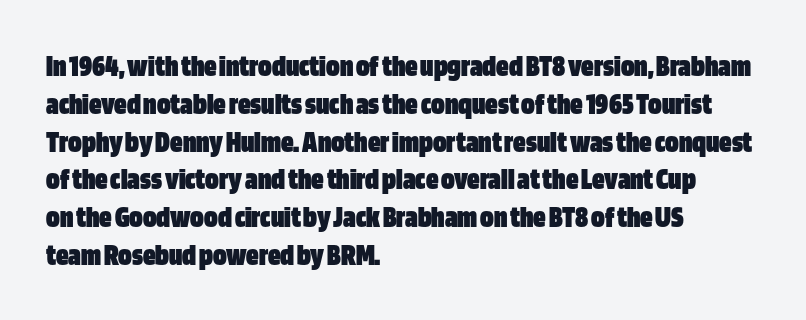
The image shows 31 px heavy, condensed sans-serif type, upright; set left-aligned, line spacing 1.22x, normal letter spacing, not underlined; low stroke contrast and a large x-height.
